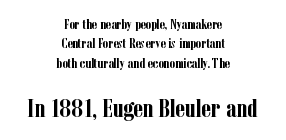
{"italic": "no", "bold": "yes", "underline": "no", "align": "center", "line_spacing": "normal", "line_spacing_ratio": 1.38, "letter_spacing": "normal", "letter_spacing_em": 0.0, "larger_block": "second", "size_ratio": 1.86, "glyph_px": 26}
